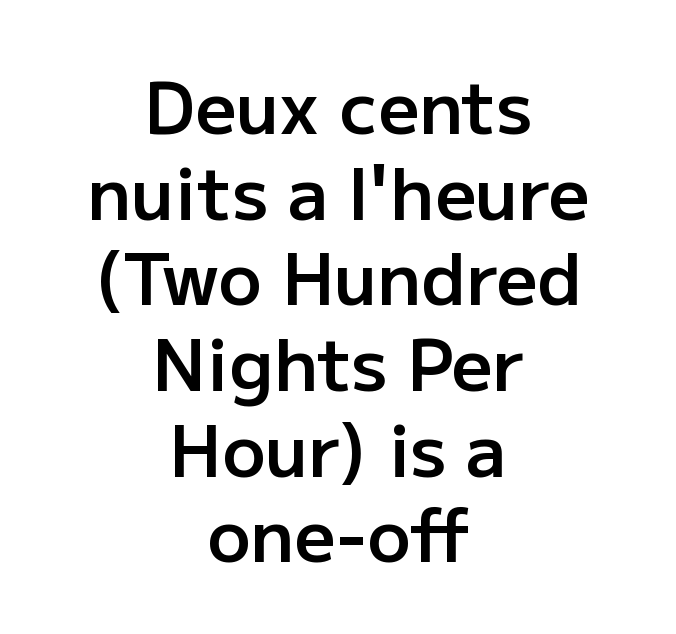
There is no visible air inserted between adjacent glyphs. To sum up the face: it is a sans, with no serifs. Do the letters lean? They stand straight. Is the type bold? Partly — it's a semibold, heavier than regular but not fully bold. Leftover space on each line is divided equally before and after the words. Is this a fixed-width face? No — the glyphs have proportional, varying widths.
